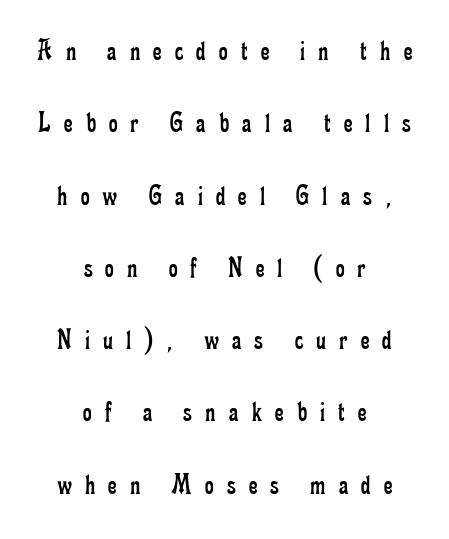
The image shows 30 px regular-weight, condensed serif type, upright; set centered, loose line spacing (2.41x), unusually wide letter spacing (+0.44 em), not underlined; low stroke contrast and a small x-height.
